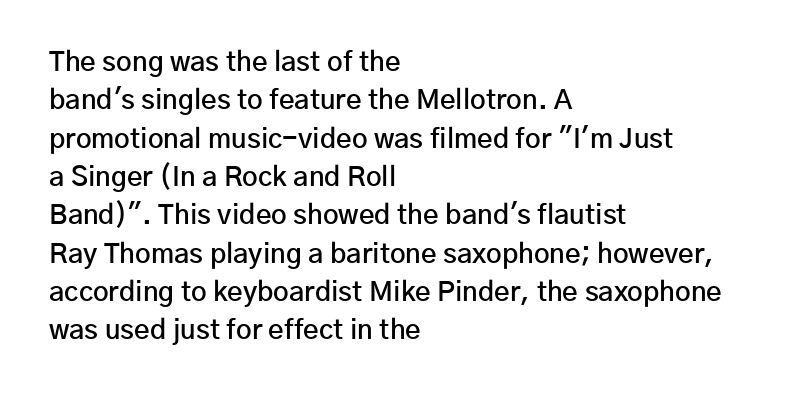
The image shows 27 px text type, upright; set left-aligned, normal line spacing (1.42x), normal letter spacing, not underlined.
